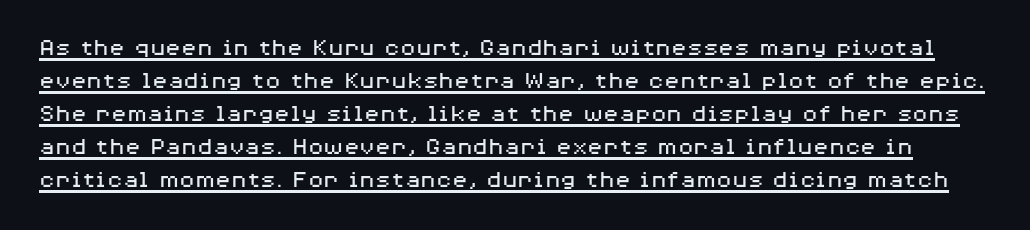
The image shows 26 px text type, upright; set normal line spacing (1.27x), normal letter spacing, underlined.
